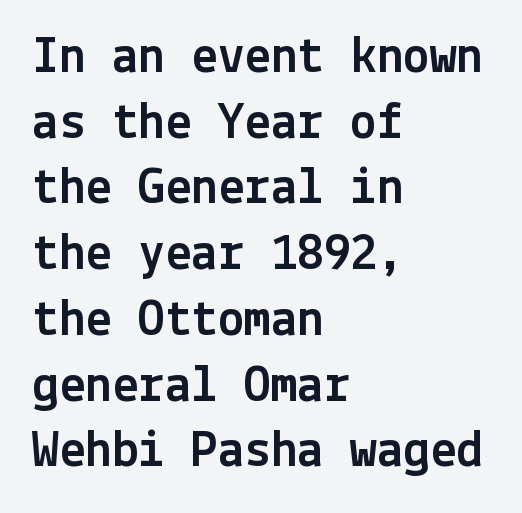
{"serif": "no", "italic": "no", "width": "normal", "x_height": "medium", "underline": "no", "align": "left", "line_spacing_ratio": 1.24, "letter_spacing": "normal", "letter_spacing_em": 0.0, "glyph_px": 53}
